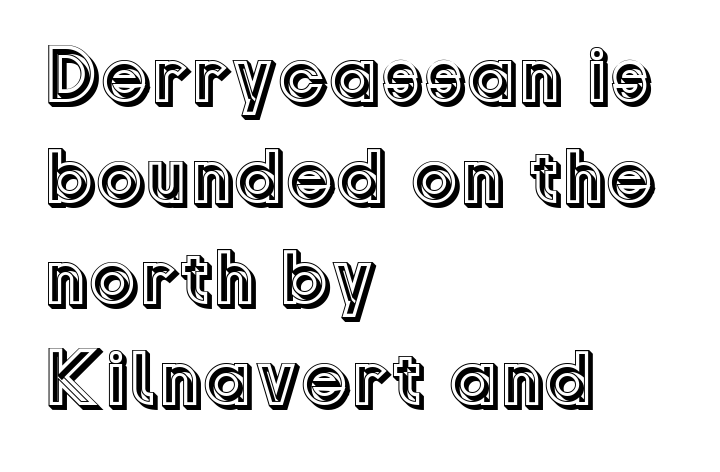
{"italic": "no", "width": "normal", "x_height": "medium", "monospaced": "no", "underline": "no", "align": "left", "line_spacing": "normal", "line_spacing_ratio": 1.28, "letter_spacing": "normal", "letter_spacing_em": 0.0, "glyph_px": 79}
